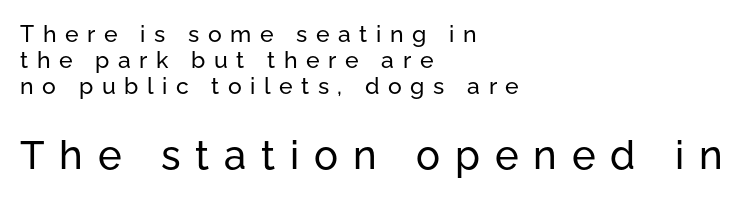
Clear beneath every line of the passage. You get the small type first, then a jump to larger type. Is this a fixed-width face? No — the glyphs have proportional, varying widths. Reading down the column, the eye jumps only a short way to each next line.
